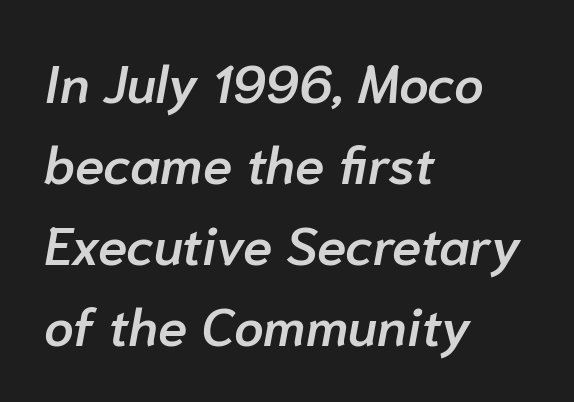
The image shows 53 px semibold type, italic (leaning right); set left-aligned, normal line spacing (1.53x), normal letter spacing, not underlined; low stroke contrast and a medium x-height.
